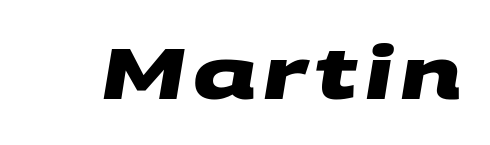
Q: Is the text bold? A: Yes.
Q: Is the typeface a serif or a sans-serif typeface? A: Sans-serif.
Q: Is the text underlined? A: No.
Q: Width (condensed, normal, or wide)? A: Wide.
Q: Stroke contrast? A: Medium.
Q: x-height? A: Large.
Q: Monospaced? A: No.
